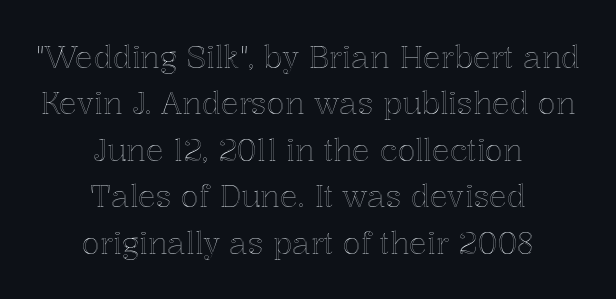
The image shows 30 px text type, upright; set centered, normal line spacing (1.55x), normal letter spacing, not underlined; a medium x-height.
